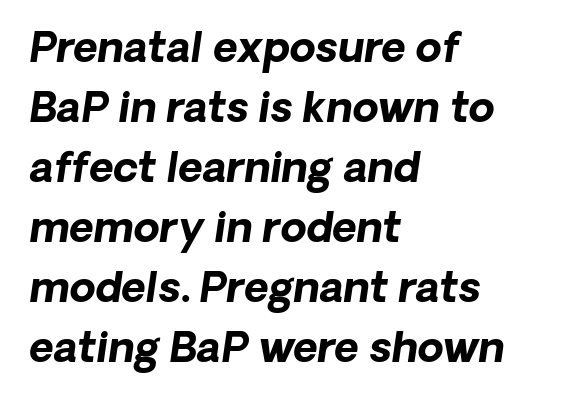
The image shows 42 px bold sans-serif type; set left-aligned, normal line spacing (1.43x), normal letter spacing, not underlined; low stroke contrast and a medium x-height.
